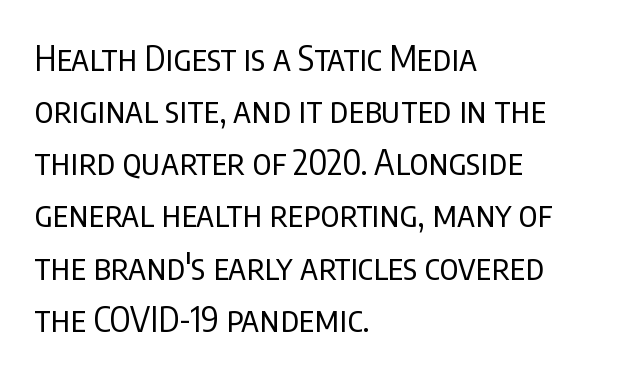
{"serif": "no", "italic": "no", "bold": "no", "weight": "regular", "width": "condensed", "stroke_contrast": "low", "x_height": "large", "monospaced": "no", "underline": "no", "align": "left", "line_spacing": "normal", "line_spacing_ratio": 1.49, "letter_spacing": "normal", "letter_spacing_em": 0.0, "glyph_px": 35}
